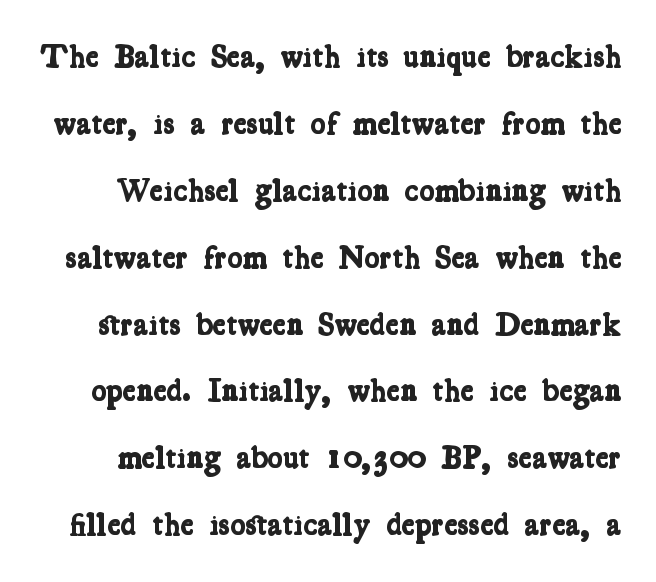
{"serif": "yes", "bold": "yes", "weight": "bold", "width": "condensed", "stroke_contrast": "low", "x_height": "medium", "monospaced": "no", "underline": "no", "line_spacing": "loose", "line_spacing_ratio": 2.09, "letter_spacing": "normal", "letter_spacing_em": 0.0, "glyph_px": 32}
